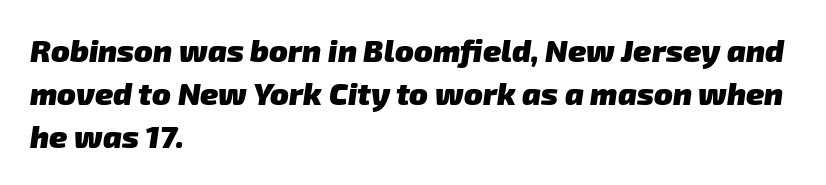
{"serif": "no", "bold": "yes", "weight": "heavy", "width": "normal", "stroke_contrast": "low", "x_height": "medium", "monospaced": "no", "underline": "no", "align": "left", "line_spacing": "normal", "line_spacing_ratio": 1.39, "letter_spacing": "normal", "letter_spacing_em": 0.0, "glyph_px": 31}
